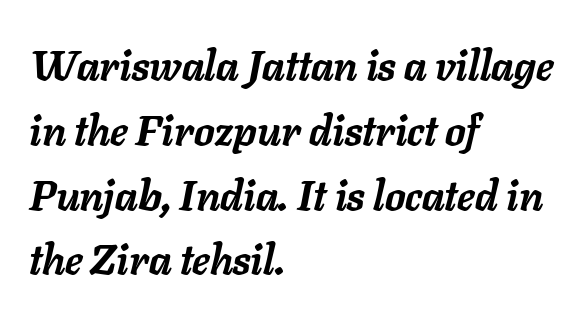
The image shows 41 px semibold type, italic (leaning right); set left-aligned, normal line spacing (1.58x), normal letter spacing, not underlined; low stroke contrast and a medium x-height.
